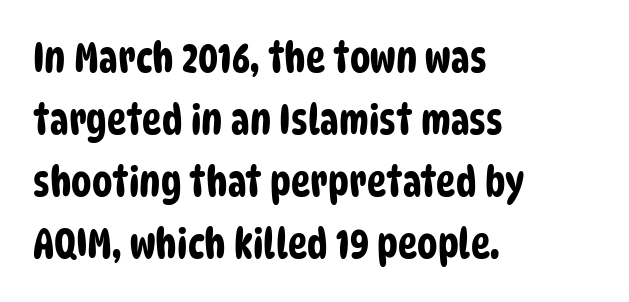
The image shows 41 px condensed sans-serif type; set left-aligned, normal line spacing (1.51x), normal letter spacing, not underlined; low stroke contrast and a large x-height.
